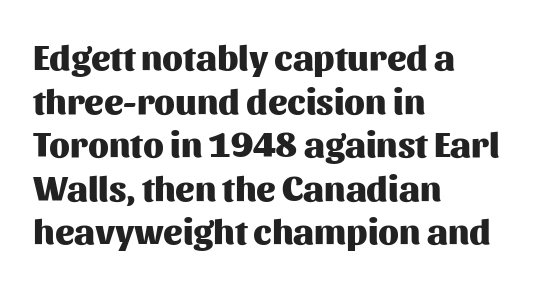
Q: Is the text bold? A: Yes.
Q: Is the text italic (slanted)? A: No, it is upright.
Q: Is the typeface a serif or a sans-serif typeface? A: Sans-serif.
Q: Is the text underlined? A: No.
Q: How is the paragraph aligned? A: Left-aligned.
Q: Is the spacing between letters normal or unusually wide? A: Normal.
Q: Width (condensed, normal, or wide)? A: Normal.
Q: Stroke contrast? A: Medium.
Q: x-height? A: Medium.
Q: Monospaced? A: No.
